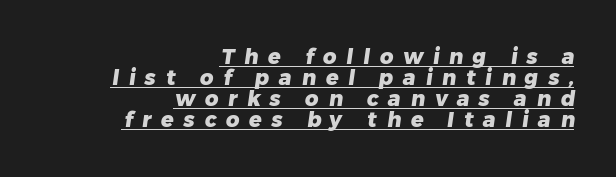
A flush-right, rag-left setting is used for this passage. Short note: letters widely spaced. Heavy-handed strokes throughout: this text is bold. Looks like someone drew a line under every word here. Notice how descenders almost collide with the ascenders below — that's tight leading.
